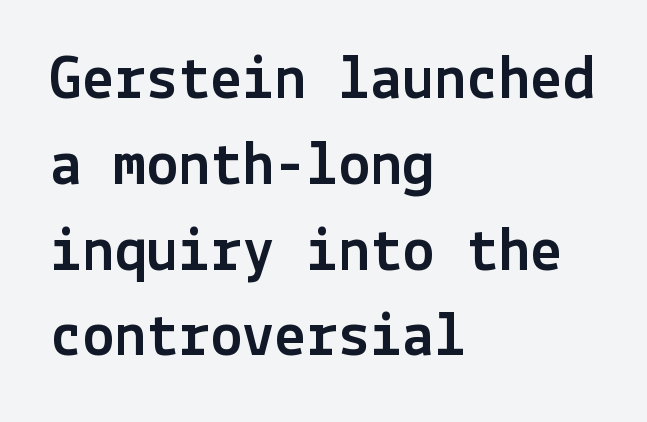
Q: Is the text italic (slanted)? A: No, it is upright.
Q: Is the typeface a serif or a sans-serif typeface? A: Sans-serif.
Q: Is the text underlined? A: No.
Q: How is the paragraph aligned? A: Left-aligned.
Q: Is the spacing between letters normal or unusually wide? A: Normal.
Q: Is the spacing between lines tight, normal or loose? A: Normal.
Q: Width (condensed, normal, or wide)? A: Normal.
Q: x-height? A: Medium.
